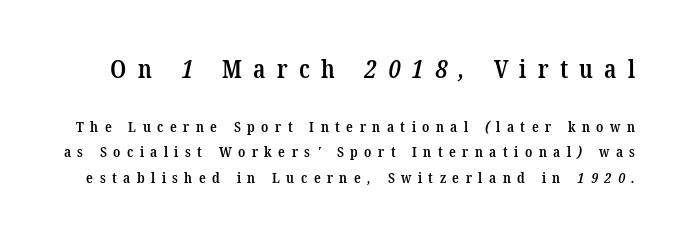
{"bold": "semi", "underline": "no", "line_spacing": "normal", "line_spacing_ratio": 1.7, "letter_spacing": "wide", "letter_spacing_em": 0.43, "larger_block": "first", "size_ratio": 1.73, "glyph_px": 26}
